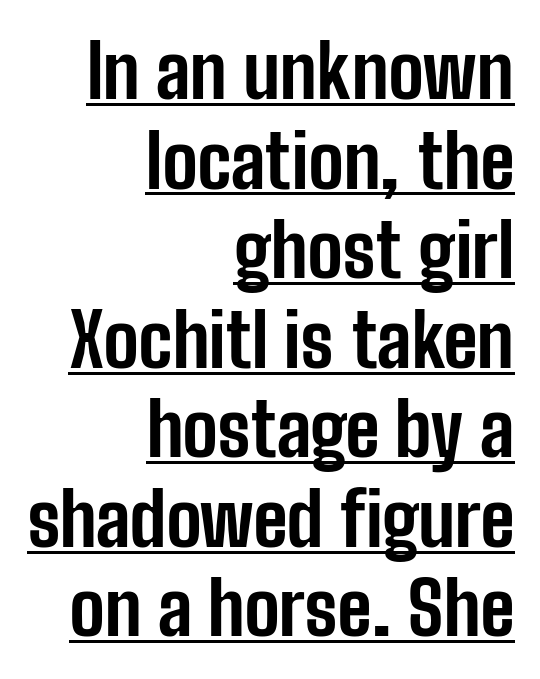
The image shows 74 px bold, condensed sans-serif type, upright; set right-aligned, line spacing 1.21x, normal letter spacing, underlined; low stroke contrast and a medium x-height.
